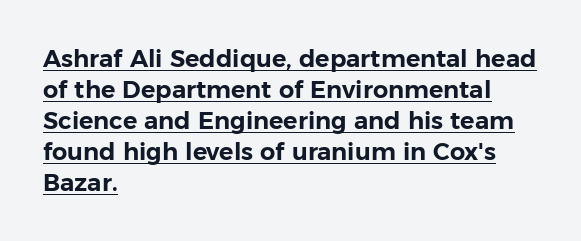
The image shows 24 px text type, upright; set left-aligned, normal line spacing (1.29x), normal letter spacing, underlined.
